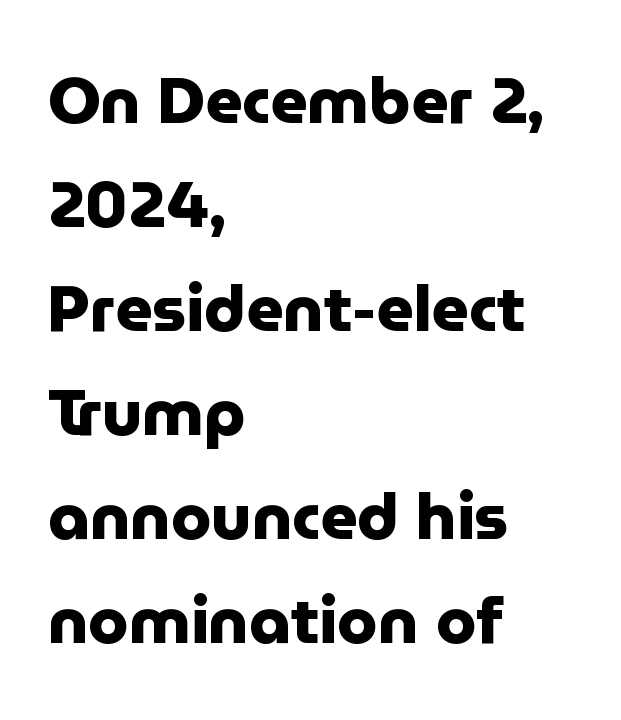
Q: Is the text bold? A: Yes.
Q: Is the text italic (slanted)? A: No, it is upright.
Q: Is the typeface a serif or a sans-serif typeface? A: Sans-serif.
Q: Is the text underlined? A: No.
Q: How is the paragraph aligned? A: Left-aligned.
Q: Is the spacing between letters normal or unusually wide? A: Normal.
Q: Is the spacing between lines tight, normal or loose? A: Normal.
Q: Width (condensed, normal, or wide)? A: Normal.
Q: Stroke contrast? A: Low.
Q: x-height? A: Medium.
Q: Monospaced? A: No.
